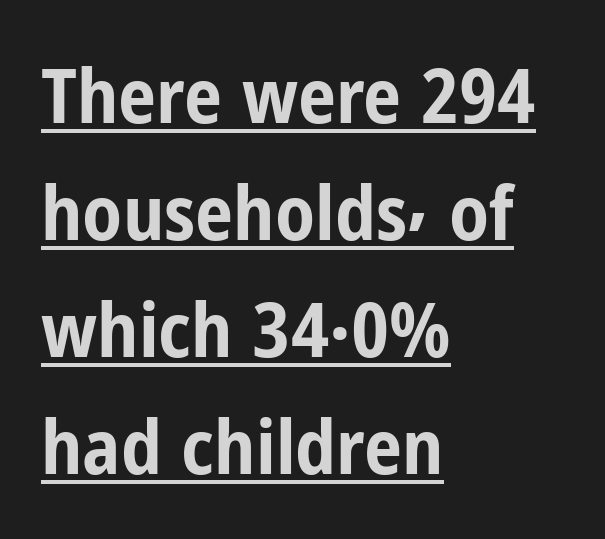
{"serif": "no", "italic": "no", "bold": "yes", "weight": "bold", "width": "condensed", "stroke_contrast": "low", "x_height": "medium", "monospaced": "no", "underline": "yes", "align": "left", "line_spacing": "normal", "line_spacing_ratio": 1.54, "letter_spacing": "normal", "letter_spacing_em": 0.0, "glyph_px": 76}
